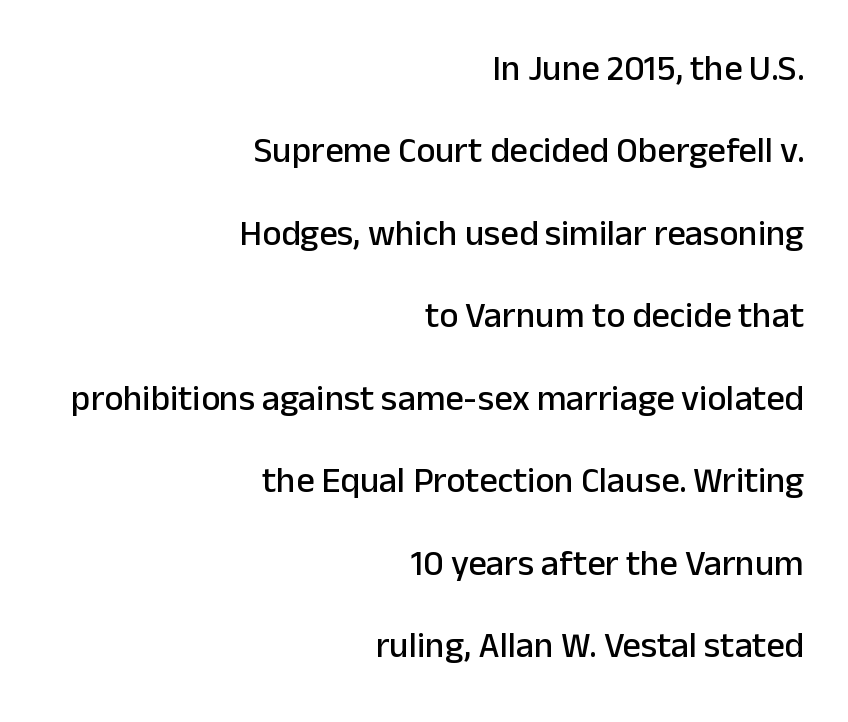
No extra tracking has been applied to these lines. Caption: multi-line text, flush right, ragged left. Classification — sans serif. Is there any slant? The stems are plumb. This sample has the flowing, uneven cadence of proportional lettering. Interline gaps are noticeably wide in this sample.
